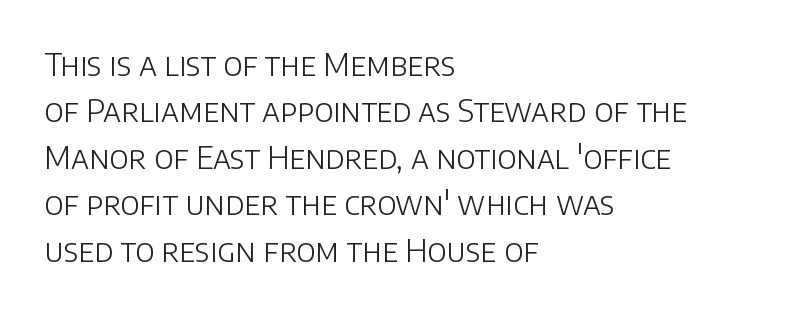
{"serif": "no", "italic": "no", "bold": "no", "weight": "light", "width": "normal", "stroke_contrast": "low", "x_height": "large", "monospaced": "no", "underline": "no", "align": "left", "line_spacing": "normal", "line_spacing_ratio": 1.5, "letter_spacing": "normal", "letter_spacing_em": 0.0, "glyph_px": 31}
